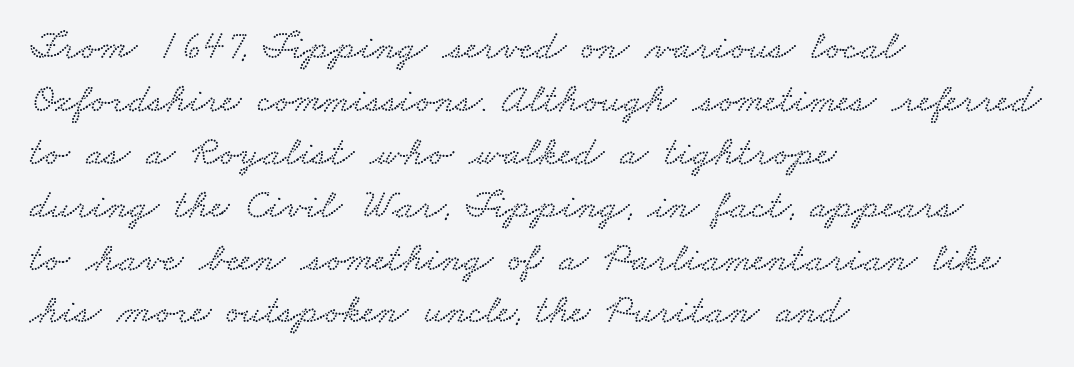
Q: Is the text underlined? A: No.
Q: How is the paragraph aligned? A: Left-aligned.
Q: Is the spacing between letters normal or unusually wide? A: Normal.
Q: Is the spacing between lines tight, normal or loose? A: Normal.
Q: Width (condensed, normal, or wide)? A: Wide.
Q: Stroke contrast? A: Low.
Q: x-height? A: Small.
Q: Monospaced? A: No.
